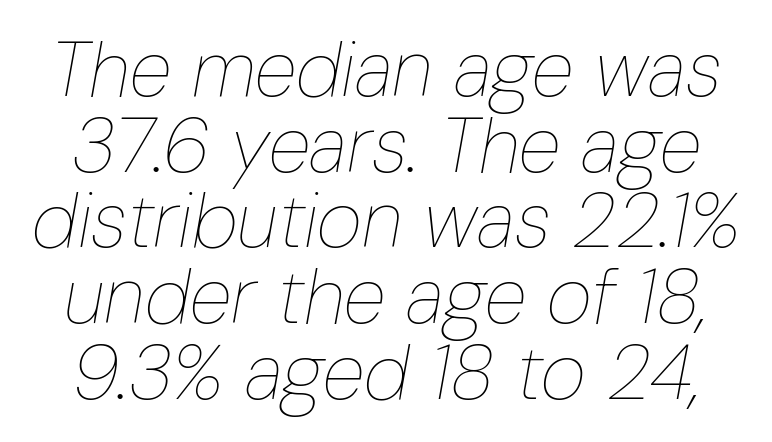
The image shows 78 px thin, condensed type, italic (leaning right); set tight line spacing (0.97x), normal letter spacing, not underlined; low stroke contrast and a medium x-height.
